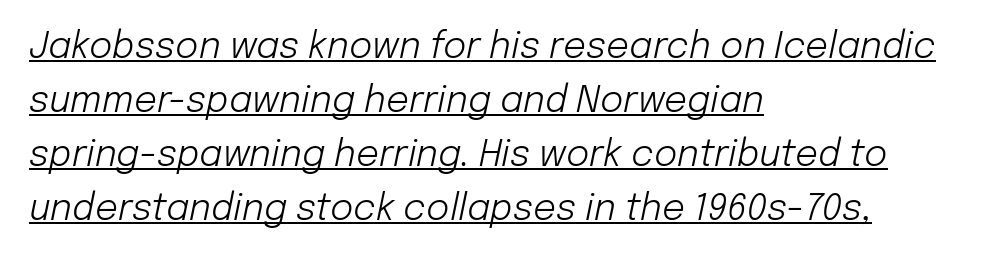
The passage shown is typed in a proportional face where columns would drift. These lines stack with their left ends in a neat column. Looks like someone drew a line under every word here. The typeface has the unassuming heft of standard copy or less. Spacing between characters is what you'd get straight out of the box.
